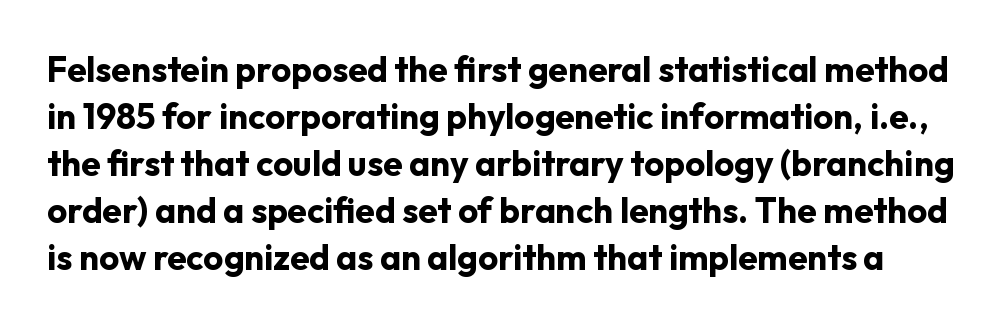
Quick note: not italic, upright. Note: no serifs on the glyphs. Do the characters align in a grid? No, the font is proportional. Glance below the letters and you will spot only blank space.
